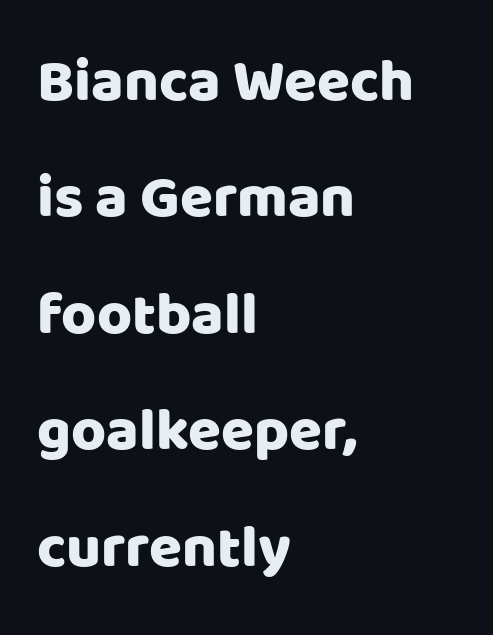
Q: Is the text italic (slanted)? A: No, it is upright.
Q: Is the typeface a serif or a sans-serif typeface? A: Sans-serif.
Q: Is the text underlined? A: No.
Q: How is the paragraph aligned? A: Left-aligned.
Q: Is the spacing between letters normal or unusually wide? A: Normal.
Q: Is the spacing between lines tight, normal or loose? A: Loose.
Q: Width (condensed, normal, or wide)? A: Normal.
Q: Stroke contrast? A: Low.
Q: x-height? A: Large.
Q: Monospaced? A: No.
